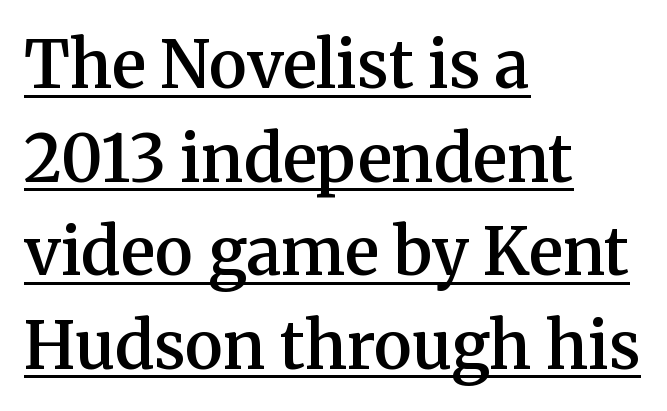
{"serif": "yes", "italic": "no", "bold": "semi", "weight": "semibold", "width": "normal", "stroke_contrast": "medium", "x_height": "medium", "monospaced": "no", "underline": "yes", "align": "left", "line_spacing": "normal", "line_spacing_ratio": 1.44, "letter_spacing": "normal", "letter_spacing_em": 0.0, "glyph_px": 65}
